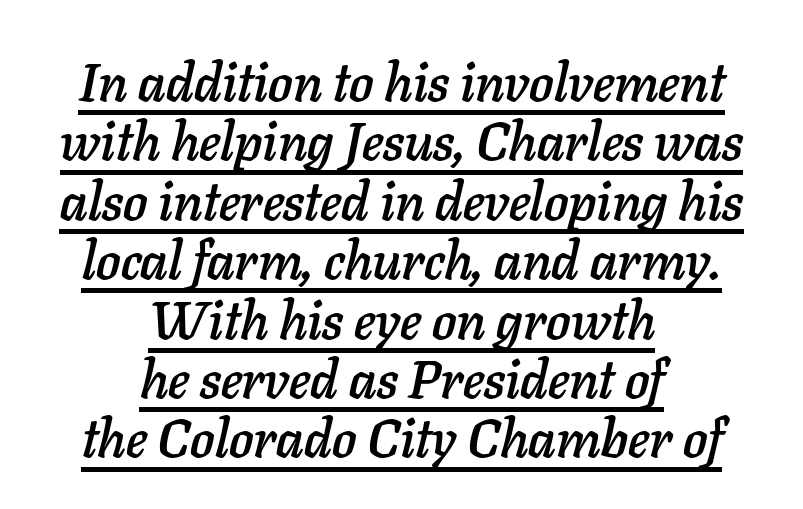
{"italic": "yes", "lean": "right", "slant_degrees": 11, "width": "normal", "stroke_contrast": "low", "x_height": "medium", "monospaced": "no", "underline": "yes", "align": "center", "line_spacing": "tight", "line_spacing_ratio": 1.1, "letter_spacing": "normal", "letter_spacing_em": 0.0, "glyph_px": 54}
